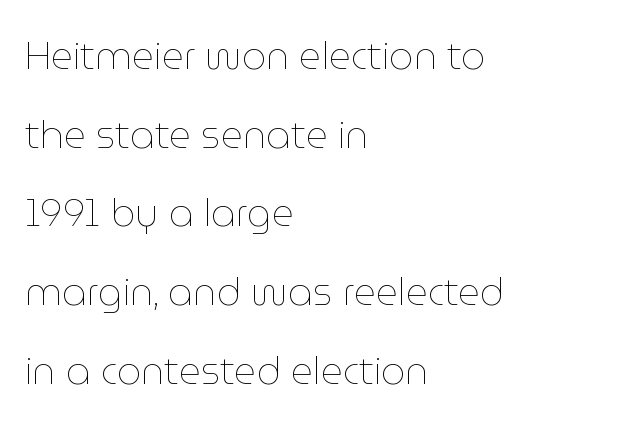
Notice the wide empty band between every row — that's loose leading. Quick note: not italic, upright. The letters advance in unequal steps, a hallmark of proportional type. Has an underline been added? It has not. Does the copy run flush right? No — it runs flush left.
